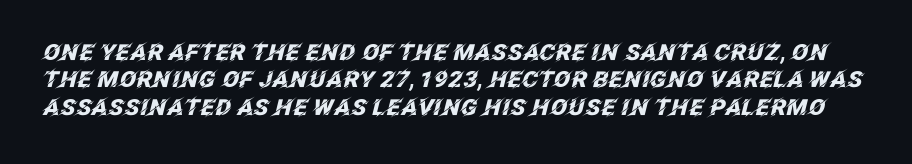
Q: Is the text bold? A: Yes.
Q: Is the text italic (slanted)? A: Yes, it leans right by about 12 degrees.
Q: Is the text underlined? A: No.
Q: Is the spacing between letters normal or unusually wide? A: Normal.
Q: Is the spacing between lines tight, normal or loose? A: Normal.
